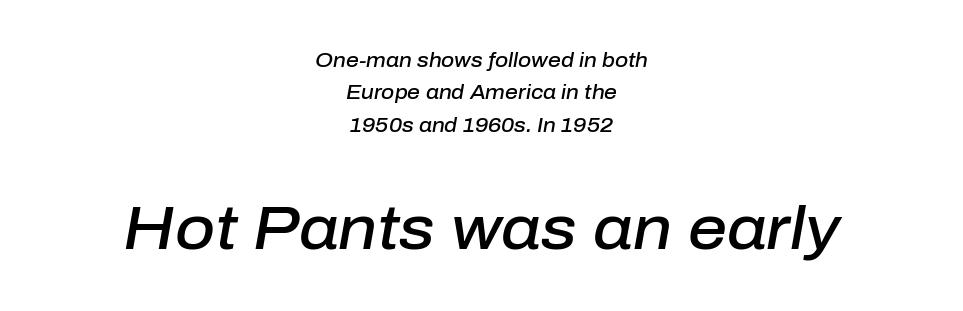
How heavy is the stroke? Medium-heavy — a semibold, shy of bold. Interline gaps are of average width in this sample. Compared with typical body copy, the letter spacing here is the same. Character widths vary here, with narrow letters taking less room than wide ones. It's the slanting kind of type.
